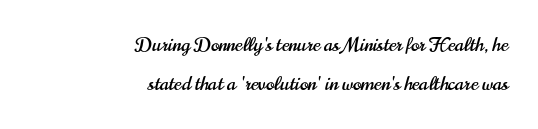
{"underline": "no", "align": "right", "line_spacing": "loose", "line_spacing_ratio": 1.97, "letter_spacing": "normal", "letter_spacing_em": 0.0, "glyph_px": 20}
